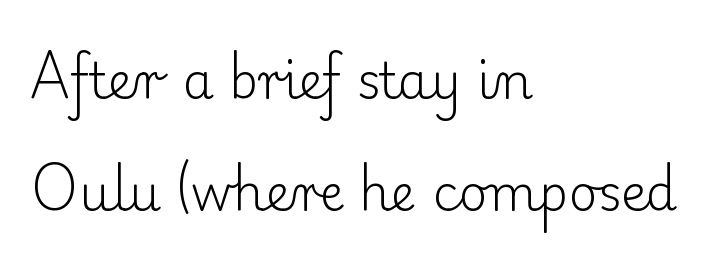
Has an underline been added? It has not. Do the characters align in a grid? No, the font is proportional. The space between consecutive lines is lavish. The strokes are not fattened; the text isn't bold.
